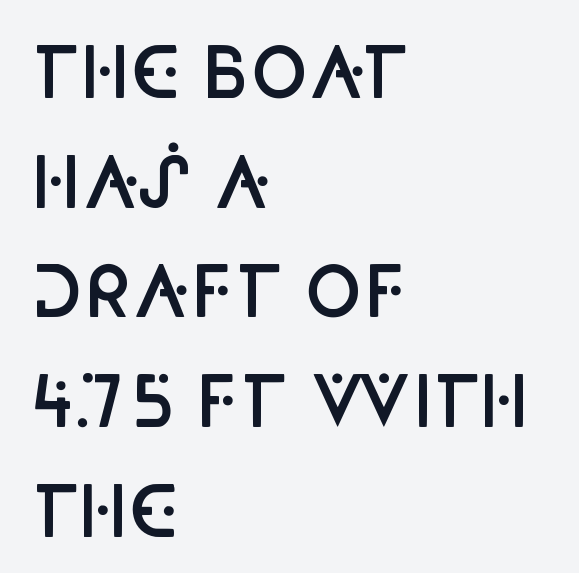
The image shows 69 px semibold, condensed sans-serif type, upright; set left-aligned, normal line spacing (1.59x), normal letter spacing, not underlined; low stroke contrast and a large x-height.
